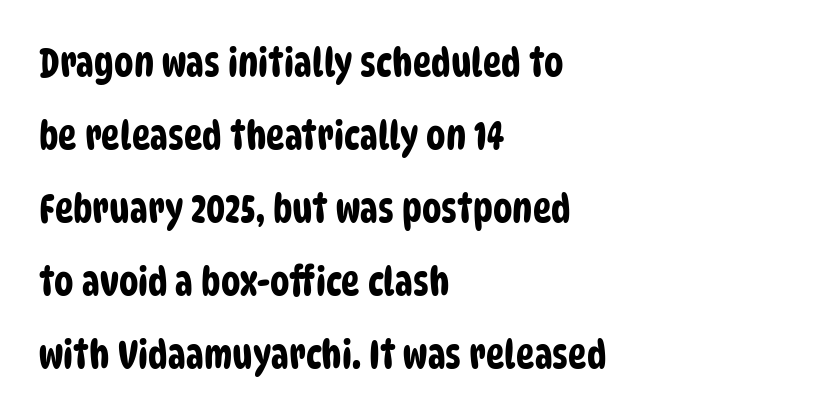
{"serif": "no", "width": "condensed", "stroke_contrast": "low", "x_height": "large", "monospaced": "no", "underline": "no", "align": "left", "line_spacing_ratio": 1.87, "letter_spacing": "normal", "letter_spacing_em": 0.0, "glyph_px": 39}
